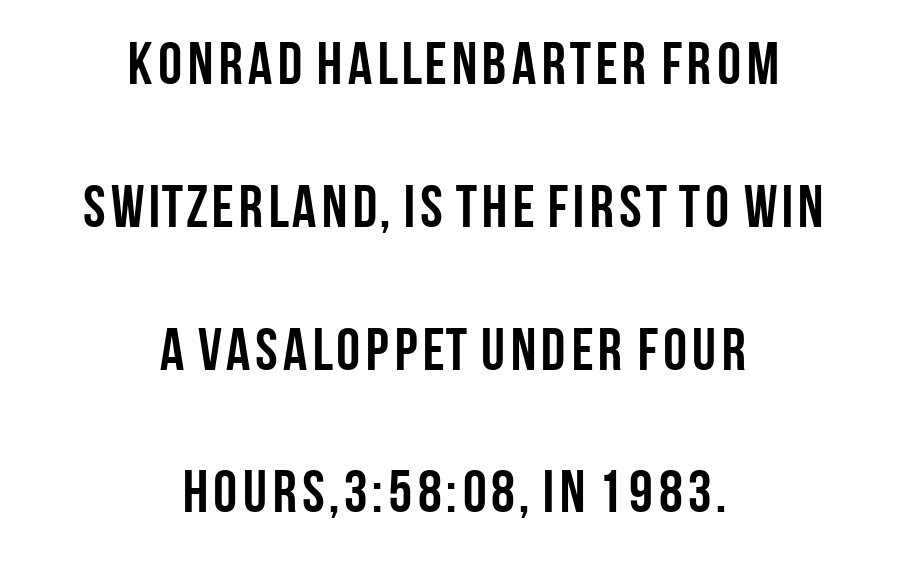
Q: Is the text bold? A: Yes.
Q: Is the text italic (slanted)? A: No, it is upright.
Q: Is the typeface a serif or a sans-serif typeface? A: Sans-serif.
Q: Is the text underlined? A: No.
Q: How is the paragraph aligned? A: Centered.
Q: Is the spacing between letters normal or unusually wide? A: Normal.
Q: Is the spacing between lines tight, normal or loose? A: Loose.
Q: Width (condensed, normal, or wide)? A: Condensed.
Q: Stroke contrast? A: Low.
Q: x-height? A: Large.
Q: Monospaced? A: No.
